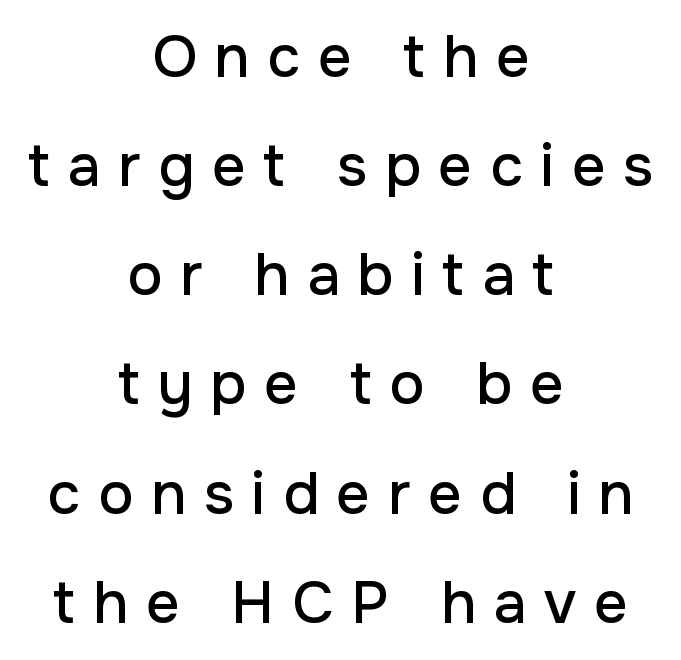
Inter-character spacing is expanded well beyond the font's built-in metrics. Quick note: not italic, upright. Rule under the text: the space is simply empty. What kind of face is this? One without serifs — a sans.
